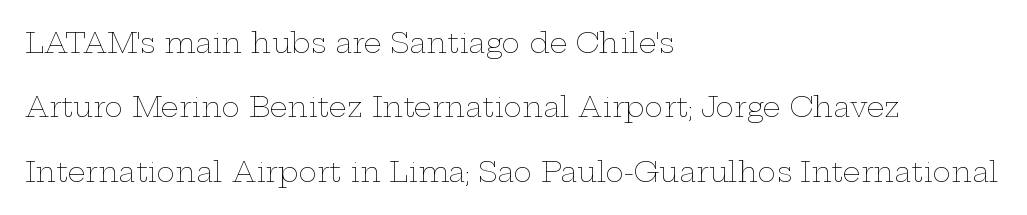
{"italic": "no", "bold": "no", "weight": "thin", "width": "wide", "stroke_contrast": "low", "x_height": "medium", "monospaced": "no", "underline": "no", "align": "left", "line_spacing": "loose", "line_spacing_ratio": 2.3, "letter_spacing": "normal", "letter_spacing_em": 0.0, "glyph_px": 28}
